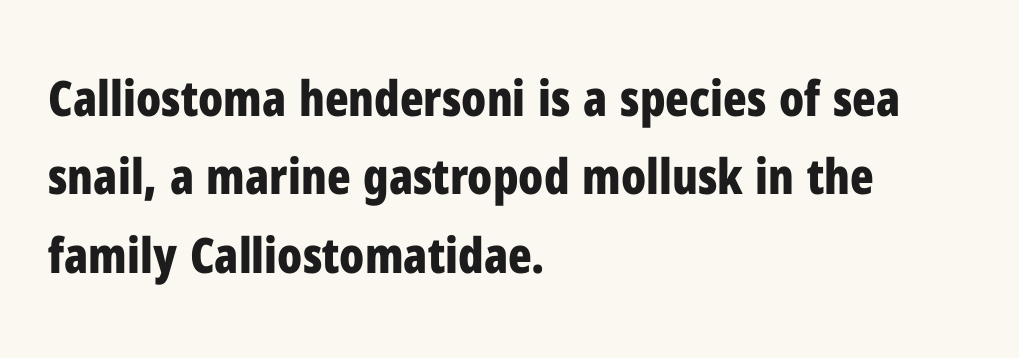
The image shows 49 px bold, condensed sans-serif type, upright; set left-aligned, normal line spacing (1.6x), normal letter spacing, not underlined; low stroke contrast and a medium x-height.
